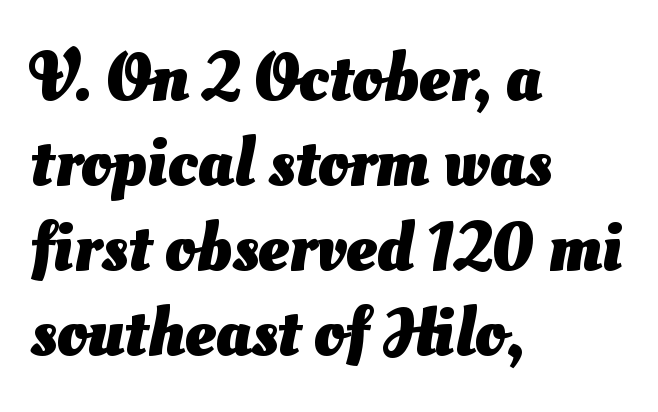
Q: Is the text bold? A: Yes.
Q: Is the typeface a serif or a sans-serif typeface? A: Sans-serif.
Q: Is the text underlined? A: No.
Q: How is the paragraph aligned? A: Left-aligned.
Q: Is the spacing between letters normal or unusually wide? A: Normal.
Q: Width (condensed, normal, or wide)? A: Normal.
Q: Stroke contrast? A: Medium.
Q: x-height? A: Small.
Q: Monospaced? A: No.
